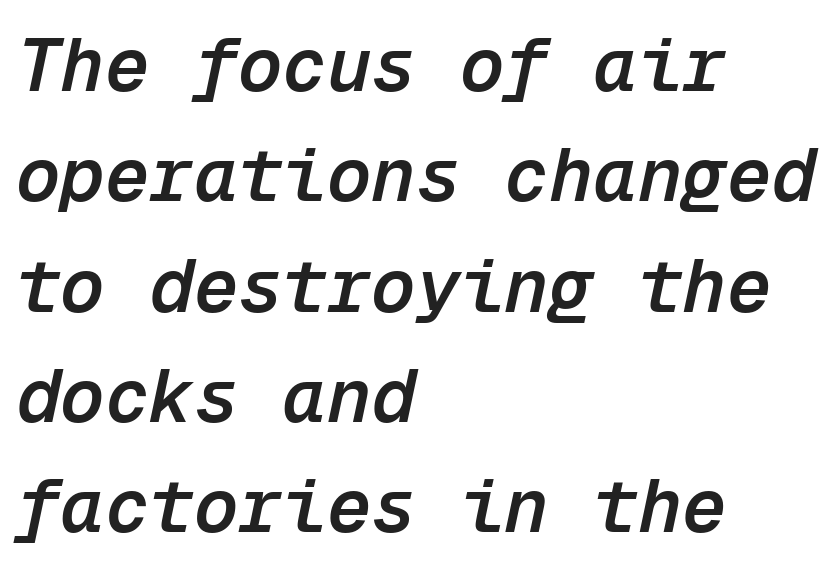
{"italic": "yes", "lean": "right", "slant_degrees": 12, "bold": "semi", "weight": "semibold", "width": "normal", "stroke_contrast": "low", "x_height": "medium", "monospaced": "yes", "underline": "no", "align": "left", "line_spacing": "normal", "line_spacing_ratio": 1.49, "letter_spacing": "normal", "letter_spacing_em": 0.0, "glyph_px": 74}
